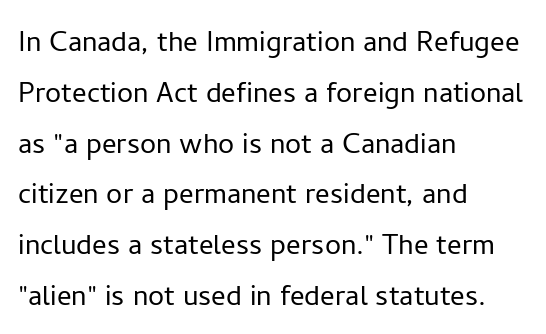
{"serif": "no", "italic": "no", "bold": "no", "weight": "light", "width": "normal", "stroke_contrast": "low", "x_height": "medium", "monospaced": "no", "underline": "no", "align": "left", "line_spacing": "normal", "line_spacing_ratio": 1.41, "letter_spacing": "normal", "letter_spacing_em": 0.0, "glyph_px": 36}
